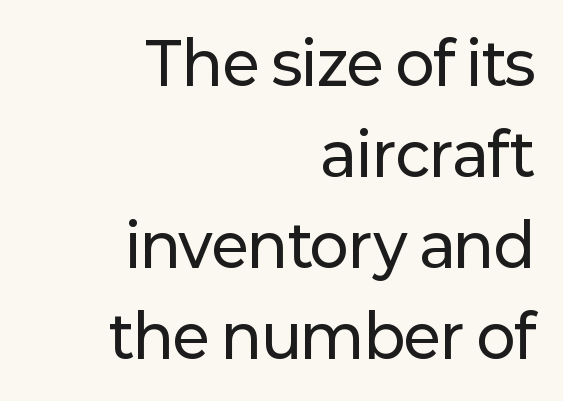
Q: Is the text italic (slanted)? A: No, it is upright.
Q: Is the typeface a serif or a sans-serif typeface? A: Sans-serif.
Q: Is the text underlined? A: No.
Q: How is the paragraph aligned? A: Right-aligned.
Q: Is the spacing between letters normal or unusually wide? A: Normal.
Q: Is the spacing between lines tight, normal or loose? A: Normal.
Q: Width (condensed, normal, or wide)? A: Normal.
Q: Stroke contrast? A: Low.
Q: x-height? A: Medium.
Q: Monospaced? A: No.
